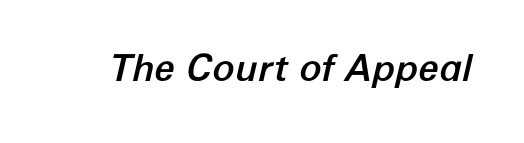
The text carries the slant typical of an italic or oblique font. Spacing between characters is what you'd get straight out of the box. Nobody drew a line under any word here. Varying glyph widths throughout — classic text-font behaviour.
